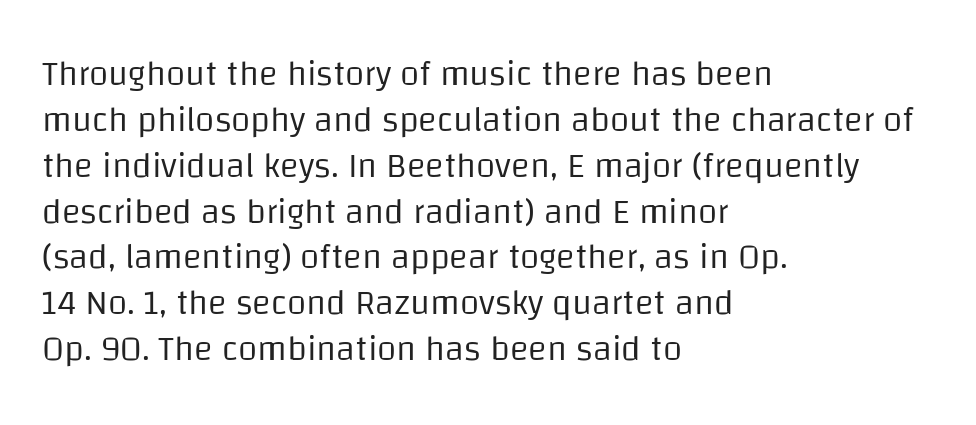
{"serif": "no", "italic": "no", "bold": "no", "weight": "regular", "width": "normal", "stroke_contrast": "low", "x_height": "large", "monospaced": "no", "underline": "no", "align": "left", "line_spacing": "normal", "line_spacing_ratio": 1.31, "letter_spacing": "normal", "letter_spacing_em": 0.0, "glyph_px": 35}
